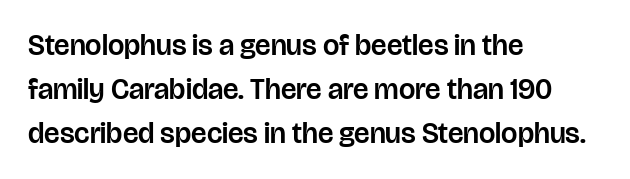
The image shows 29 px sans-serif type, upright; set left-aligned, normal line spacing (1.51x), normal letter spacing, not underlined; low stroke contrast and a large x-height.
